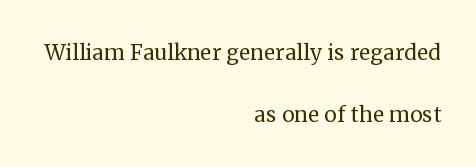
The image shows 28 px regular-weight serif type, upright; set right-aligned, loose line spacing (2.21x), normal letter spacing, not underlined; medium stroke contrast and a medium x-height.
